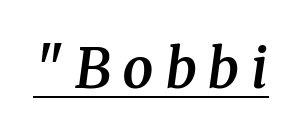
{"serif": "yes", "italic": "yes", "lean": "right", "slant_degrees": 8, "bold": "semi", "weight": "semibold", "width": "normal", "stroke_contrast": "medium", "x_height": "medium", "monospaced": "no", "underline": "yes", "letter_spacing": "wide", "letter_spacing_em": 0.21, "glyph_px": 55}
